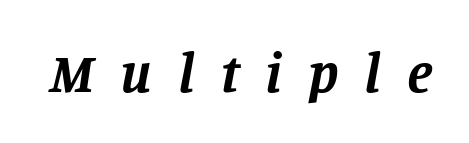
Q: Is the text bold? A: Yes.
Q: Is the text italic (slanted)? A: Yes, it leans right by about 11 degrees.
Q: Is the typeface a serif or a sans-serif typeface? A: Serif.
Q: Is the text underlined? A: No.
Q: Is the spacing between letters normal or unusually wide? A: Unusually wide.
Q: Width (condensed, normal, or wide)? A: Normal.
Q: Stroke contrast? A: Low.
Q: x-height? A: Large.
Q: Monospaced? A: No.
